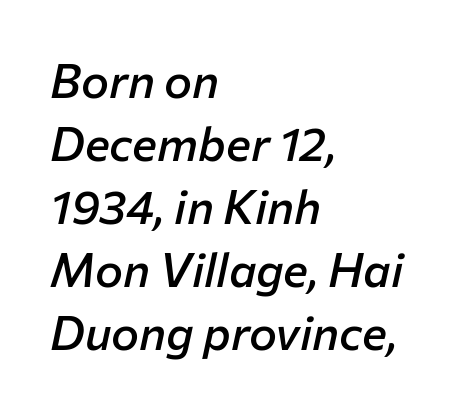
Stems and bowls a touch heavier than normal — semibold. Does the copy run flush right? No — it runs flush left. The tracking reads as untouched default to a designer's eye. Leading: standard.
